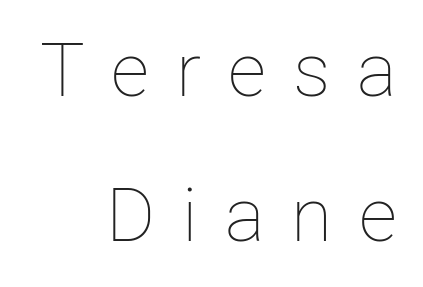
Q: Is the text bold? A: No.
Q: Is the text italic (slanted)? A: No, it is upright.
Q: Is the text underlined? A: No.
Q: How is the paragraph aligned? A: Right-aligned.
Q: Is the spacing between letters normal or unusually wide? A: Unusually wide.
Q: Is the spacing between lines tight, normal or loose? A: Loose.
Q: Width (condensed, normal, or wide)? A: Normal.
Q: Stroke contrast? A: Low.
Q: x-height? A: Medium.
Q: Monospaced? A: No.
